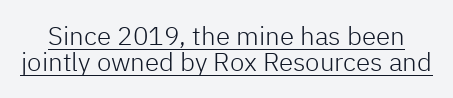
Successive baselines arrive quickly, one right under another. Stroke thickness stays within the range of a standard reading face or lighter. These characters rest on top of a visible drawn line. Standard letterfit; no display-style spreading of the glyphs.
